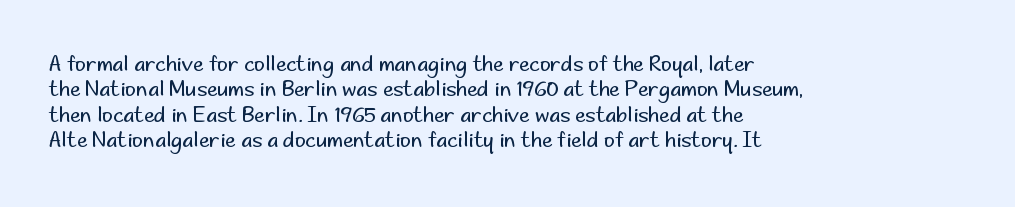
The image shows 21 px text type, upright; set left-aligned, line spacing 1.21x, normal letter spacing, not underlined.
